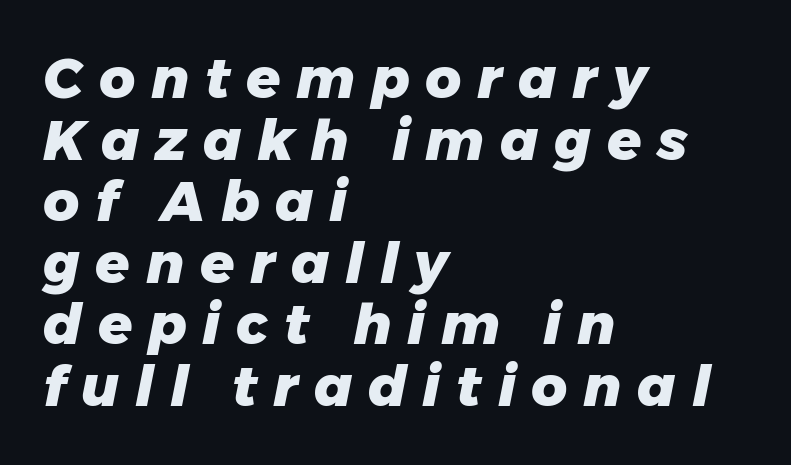
The image shows 56 px heavy type, italic (leaning right); set left-aligned, tight line spacing (1.1x), unusually wide letter spacing (+0.28 em), not underlined; low stroke contrast and a medium x-height.
